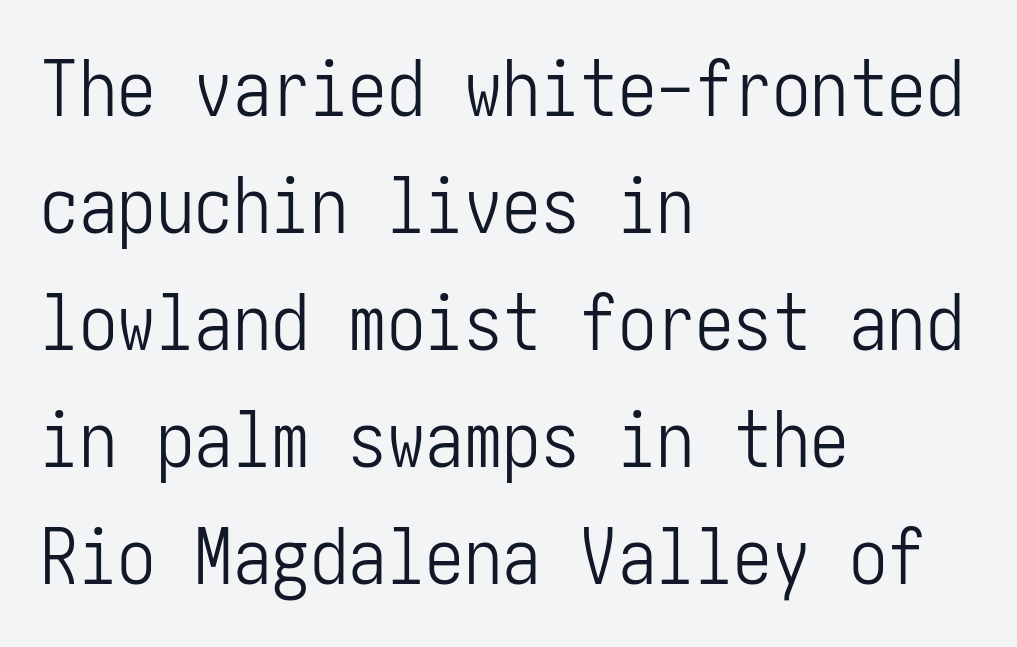
{"serif": "no", "italic": "no", "bold": "no", "weight": "light", "width": "condensed", "stroke_contrast": "low", "x_height": "medium", "underline": "no", "align": "left", "line_spacing": "normal", "line_spacing_ratio": 1.52, "letter_spacing": "normal", "letter_spacing_em": 0.0, "glyph_px": 77}
